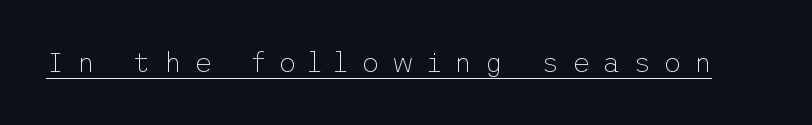
{"serif": "no", "italic": "no", "bold": "no", "weight": "thin", "width": "normal", "stroke_contrast": "low", "x_height": "medium", "underline": "yes", "letter_spacing": "wide", "letter_spacing_em": 0.44, "glyph_px": 28}
